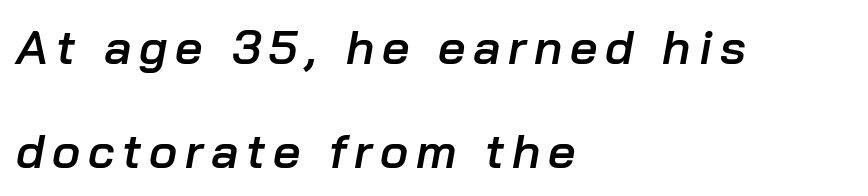
The passage shown leans; its letterforms are oblique. The typesetter chose a ragged-right arrangement here. Anything drawn beneath the words? Only blank space. Set as a demibold, roughly 600 on the weight scale. This sample trades compactness for vertical openness between lines. Note the varied advance widths — an 'i' is clearly narrower than an 'm'.
